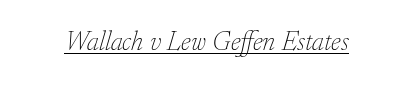
{"italic": "yes", "lean": "right", "slant_degrees": 17, "bold": "no", "underline": "yes", "letter_spacing": "normal", "letter_spacing_em": 0.0, "glyph_px": 27}
